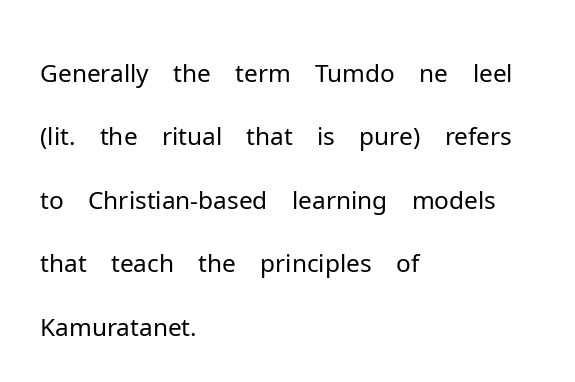
The gap between lines stays unmarked. Italic? Not at all — the glyphs are vertical. The passage is arranged the way most books set body copy — flush left. Interline gaps are of average width in this sample. Heaviness? Minimal to ordinary, like unemphasized prose. The glyphs in this specimen are sans serif.
